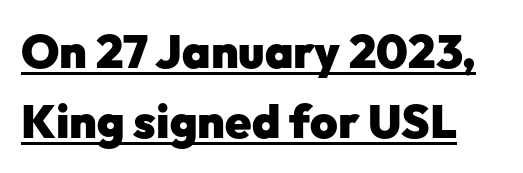
Q: Is the text bold? A: Yes.
Q: Is the text italic (slanted)? A: No, it is upright.
Q: Is the typeface a serif or a sans-serif typeface? A: Sans-serif.
Q: Is the text underlined? A: Yes.
Q: Is the spacing between letters normal or unusually wide? A: Normal.
Q: Is the spacing between lines tight, normal or loose? A: Normal.
Q: Width (condensed, normal, or wide)? A: Normal.
Q: Stroke contrast? A: Low.
Q: x-height? A: Medium.
Q: Monospaced? A: No.
